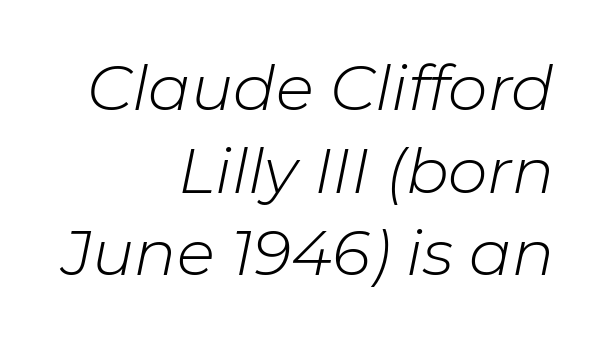
The image shows 63 px light type, italic (leaning right); set right-aligned, normal line spacing (1.31x), normal letter spacing, not underlined; low stroke contrast and a medium x-height.
